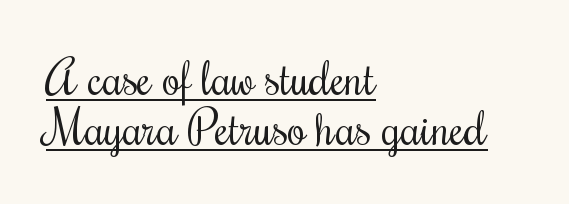
The image shows 47 px regular-weight, condensed type; set left-aligned, tight line spacing (1.06x), normal letter spacing, underlined; medium stroke contrast and a small x-height.
